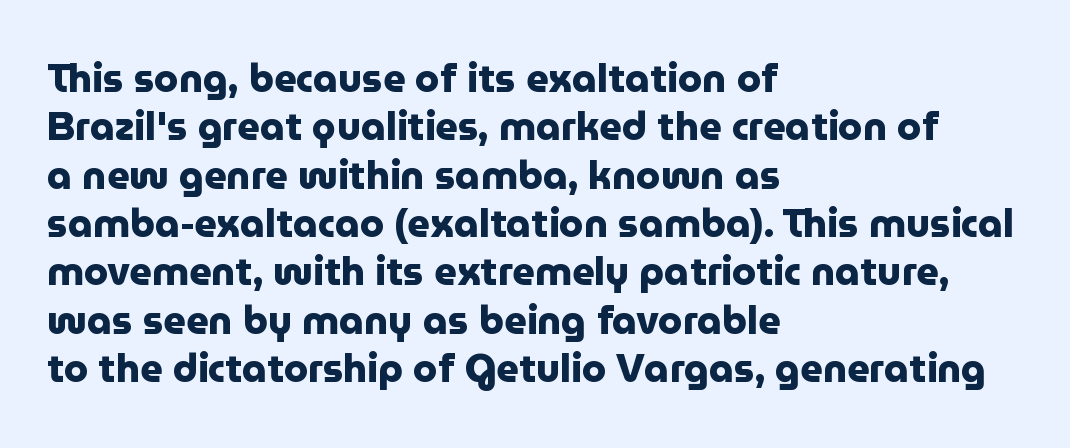
{"serif": "no", "italic": "no", "bold": "yes", "weight": "heavy", "width": "normal", "stroke_contrast": "low", "x_height": "medium", "monospaced": "no", "underline": "no", "align": "left", "line_spacing_ratio": 1.24, "letter_spacing": "normal", "letter_spacing_em": 0.0, "glyph_px": 39}
